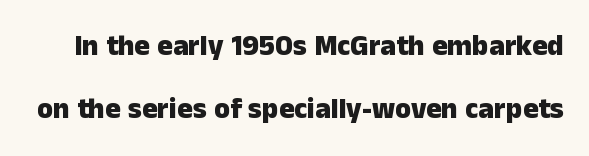
The string is rendered with underlining switched off. This sample trades compactness for vertical openness between lines. Weight: bold. Characters follow at the spacing the type designer built in. In terms of posture, this sample is upright. The rendering uses natural spacing where letterforms have individual widths.
